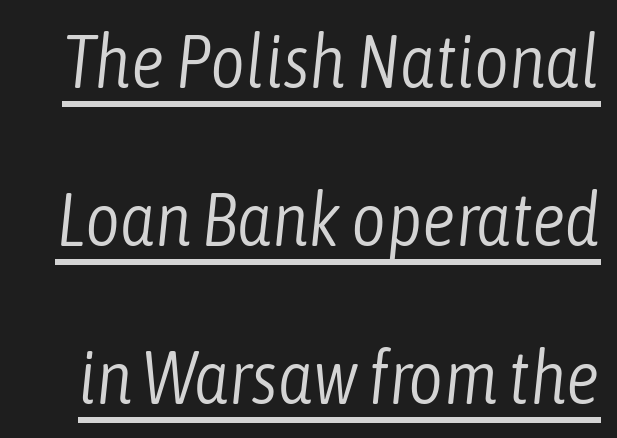
{"italic": "yes", "lean": "right", "slant_degrees": 6, "bold": "no", "weight": "light", "width": "condensed", "stroke_contrast": "low", "x_height": "medium", "monospaced": "no", "underline": "yes", "line_spacing": "loose", "line_spacing_ratio": 2.11, "letter_spacing": "normal", "letter_spacing_em": 0.0, "glyph_px": 75}
